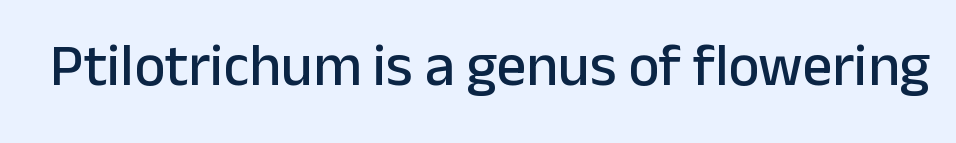
{"serif": "no", "italic": "no", "width": "normal", "stroke_contrast": "low", "x_height": "medium", "monospaced": "no", "underline": "no", "letter_spacing": "normal", "letter_spacing_em": 0.0, "glyph_px": 59}
